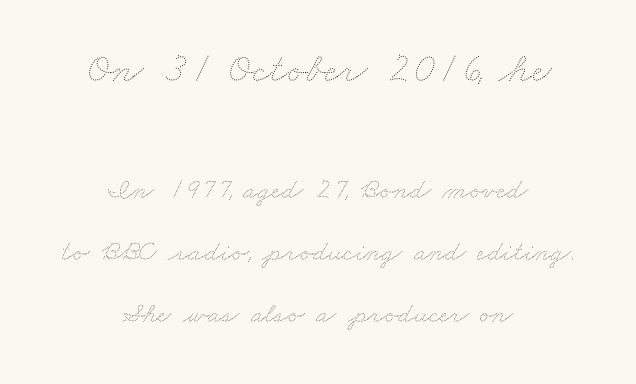
The image shows 43 px thin, wide type; set centered, loose line spacing (2.13x), normal letter spacing, not underlined; the first (top) block is 1.48x larger; medium stroke contrast and a small x-height.
